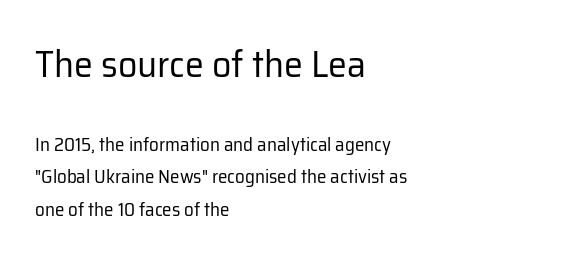
Q: Is the text bold? A: No.
Q: Is the text italic (slanted)? A: No, it is upright.
Q: Is the typeface a serif or a sans-serif typeface? A: Sans-serif.
Q: Is the text underlined? A: No.
Q: How is the paragraph aligned? A: Left-aligned.
Q: Is the spacing between letters normal or unusually wide? A: Normal.
Q: Is the spacing between lines tight, normal or loose? A: Normal.
Q: Which block of text is set in a larger size, the first (top) or the second (bottom)? A: The first (top) one.
Q: Width (condensed, normal, or wide)? A: Normal.
Q: Stroke contrast? A: Low.
Q: x-height? A: Medium.
Q: Monospaced? A: No.
